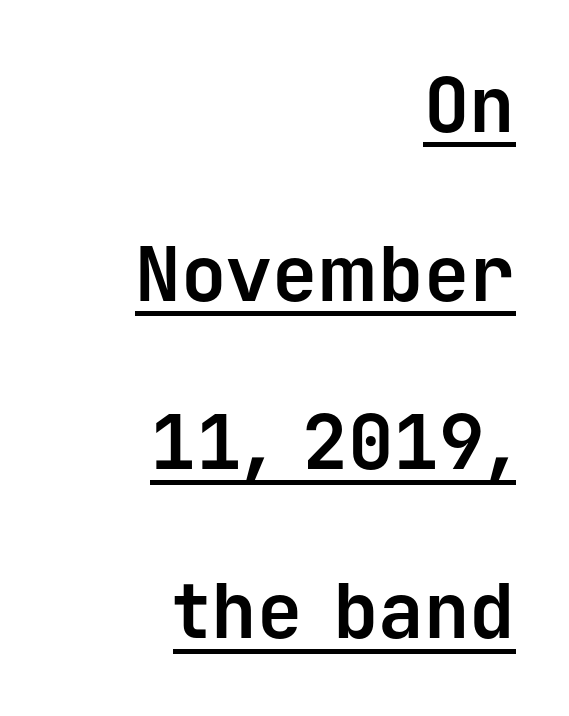
{"serif": "no", "italic": "no", "bold": "yes", "weight": "bold", "width": "normal", "stroke_contrast": "low", "x_height": "medium", "monospaced": "yes", "underline": "yes", "align": "right", "line_spacing": "loose", "line_spacing_ratio": 2.22, "letter_spacing": "normal", "letter_spacing_em": 0.0, "glyph_px": 76}
